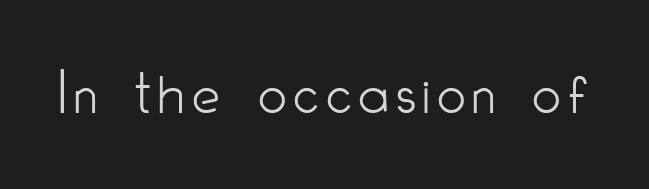
{"serif": "no", "italic": "no", "bold": "no", "weight": "light", "width": "condensed", "stroke_contrast": "low", "x_height": "small", "monospaced": "no", "underline": "no", "glyph_px": 62}
